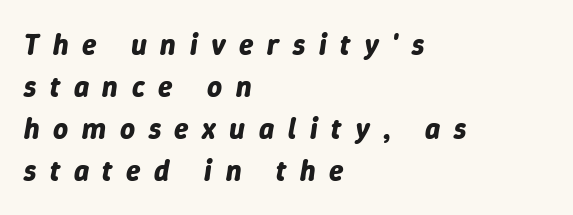
Underlining? Definitely not there. The horizontal fit of the characters is loose and conspicuously gappy. Here the designer chose a conventional face with non-uniform glyph widths. Students, observe: this is what conventionally led text looks like. Strong, thick strokes mark this as bold type. The axis of the letterforms is tilted away from vertical.
